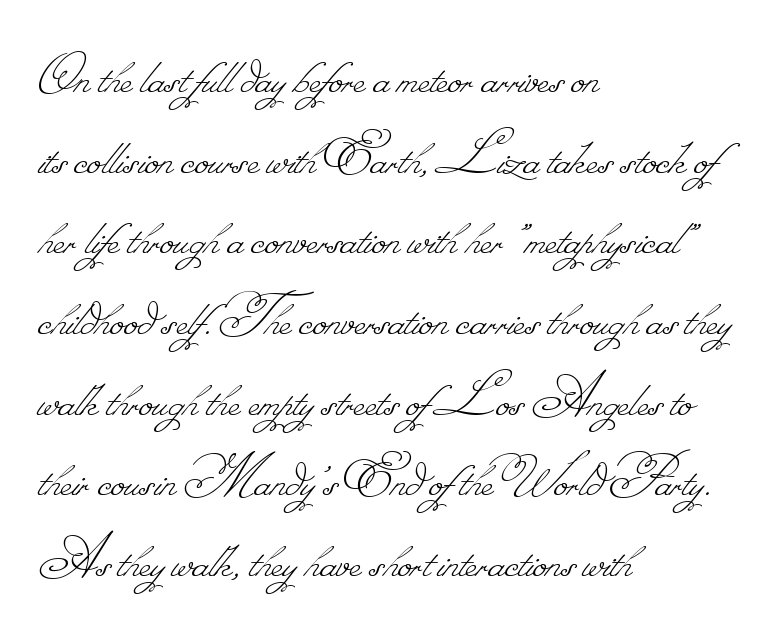
Spacing verdict: proportional, widths tailored to each character. Tracking here is standard; glyphs follow each other at the usual distance. The line-height multiplier appears to be the usual default. The cut favours lightness, reaching ordinary text weight at its darkest.
